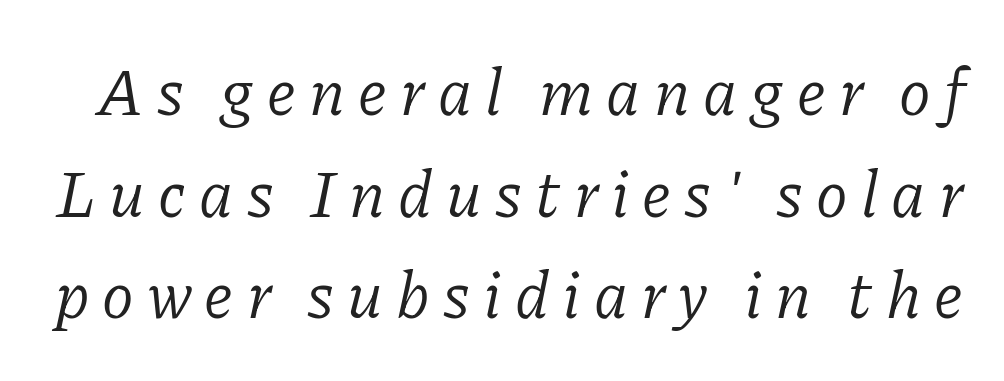
The image shows 66 px light serif type, italic (leaning right); set normal line spacing (1.54x), unusually wide letter spacing (+0.2 em), not underlined; low stroke contrast and a medium x-height.
